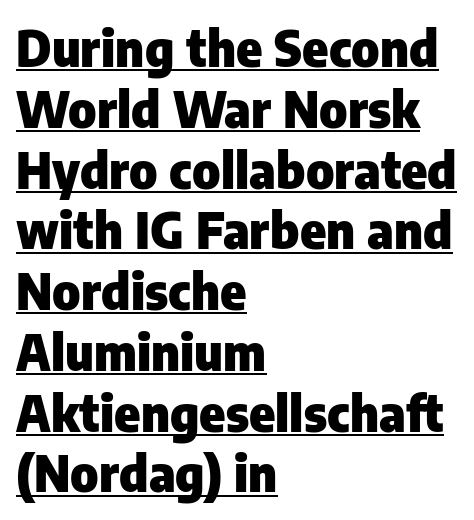
{"serif": "no", "italic": "no", "bold": "yes", "weight": "heavy", "width": "normal", "stroke_contrast": "low", "x_height": "medium", "monospaced": "no", "underline": "yes", "align": "left", "line_spacing_ratio": 1.24, "letter_spacing": "normal", "letter_spacing_em": 0.0, "glyph_px": 49}
